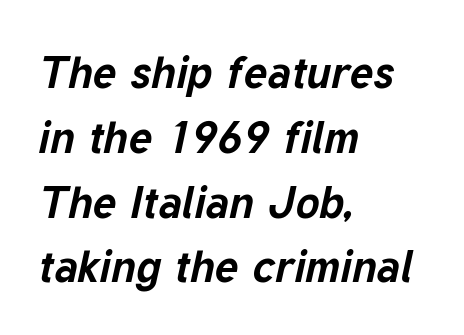
{"italic": "yes", "lean": "right", "slant_degrees": 12, "bold": "yes", "weight": "bold", "width": "normal", "stroke_contrast": "low", "x_height": "medium", "monospaced": "no", "underline": "no", "align": "left", "line_spacing": "normal", "line_spacing_ratio": 1.44, "letter_spacing": "normal", "letter_spacing_em": 0.0, "glyph_px": 45}
